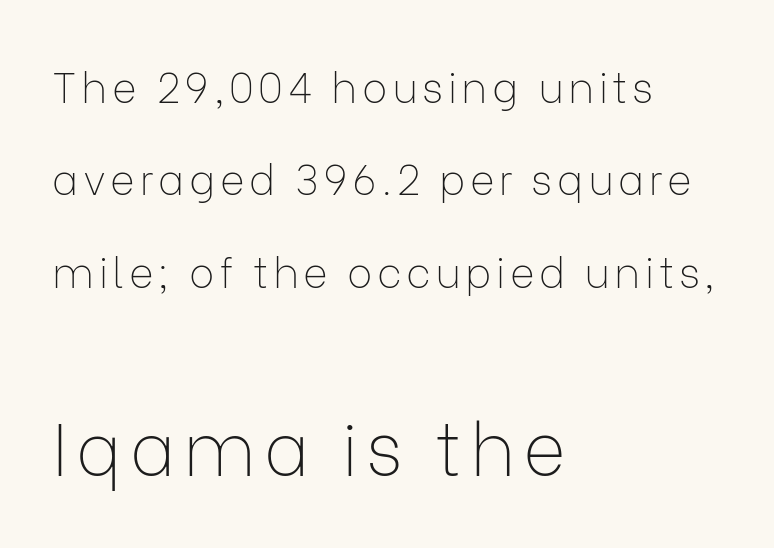
Students, observe: this is what heavily led, spacious text looks like. Weight: regular or lighter. Here the designer chose a conventional face with non-uniform glyph widths. Look at the glyph heights: the lower group is clearly the bigger setting. Descenders are the only things crossing below the line.
